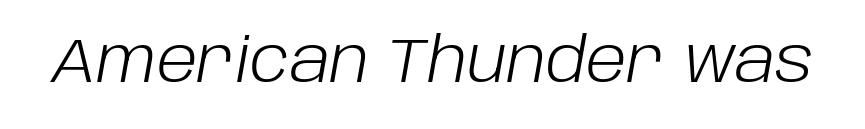
Think of a printed novel: that variable character pitch is what you see here. How are the letters spaced? Ordinarily, with no added tracking. In terms of posture, this sample is oblique. Quick note: underline off.
